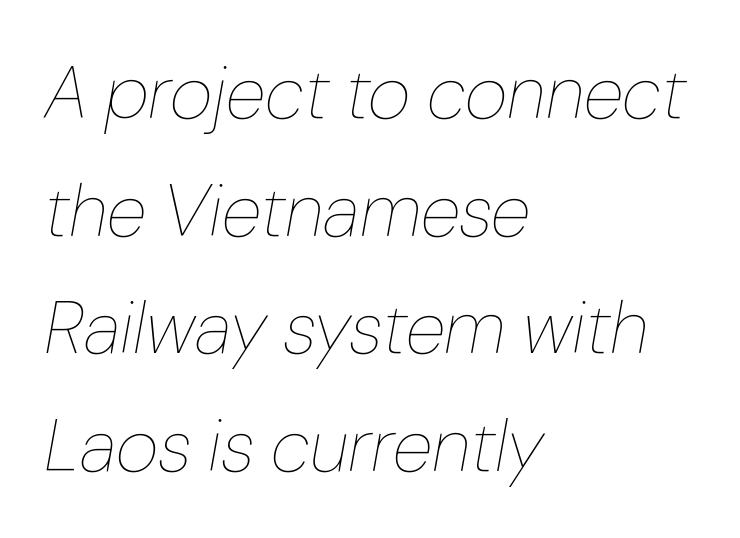
{"italic": "yes", "lean": "right", "slant_degrees": 10, "bold": "no", "weight": "thin", "width": "normal", "stroke_contrast": "low", "x_height": "medium", "monospaced": "no", "underline": "no", "align": "left", "line_spacing": "normal", "line_spacing_ratio": 1.59, "letter_spacing": "normal", "letter_spacing_em": 0.0, "glyph_px": 74}
